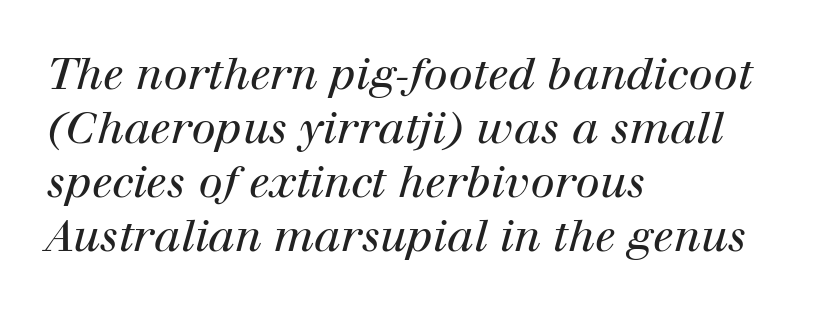
Is this a fixed-width face? No — the glyphs have proportional, varying widths. Line starts are locked; line ends wander. Observe the lean: these are italic letterforms. Here the glyphs are tracked normally, forming tight word shapes.
